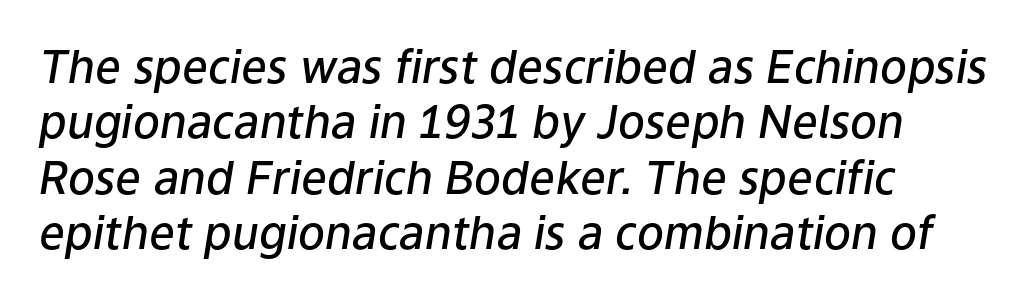
Each letter keeps its own natural width here, so spacing adapts to shape. The passage shown is semibold, sitting just below true bold. Slant detected: the letters are inclined. All the whitespace from short lines collects on the right. Look at the tracking — it's just the regular setting, nothing added. The words here are not underlined.
